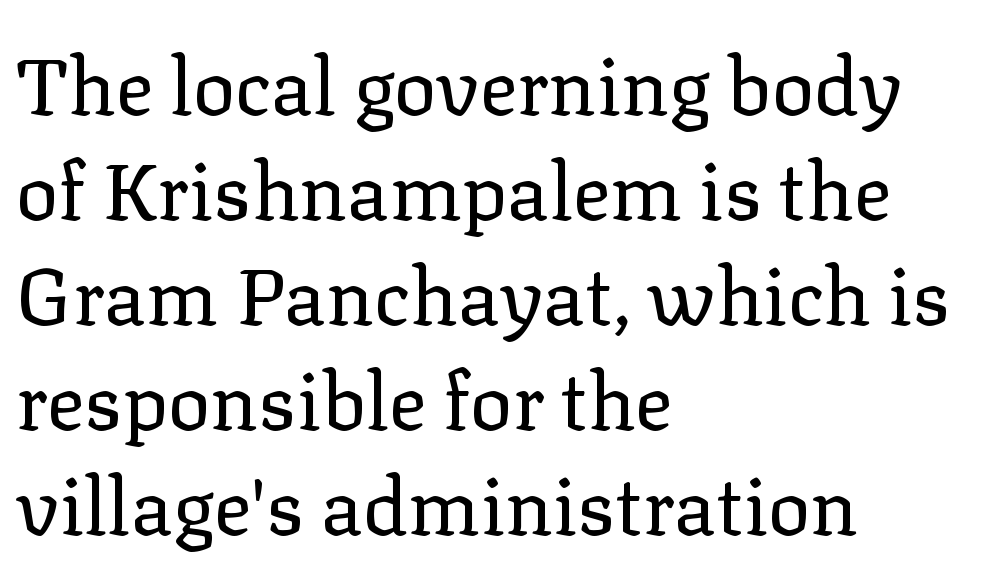
Q: Is the text bold? A: No.
Q: Is the text italic (slanted)? A: No, it is upright.
Q: Is the typeface a serif or a sans-serif typeface? A: Serif.
Q: Is the text underlined? A: No.
Q: How is the paragraph aligned? A: Left-aligned.
Q: Is the spacing between letters normal or unusually wide? A: Normal.
Q: Is the spacing between lines tight, normal or loose? A: Normal.
Q: Width (condensed, normal, or wide)? A: Normal.
Q: Stroke contrast? A: Low.
Q: x-height? A: Medium.
Q: Monospaced? A: No.
